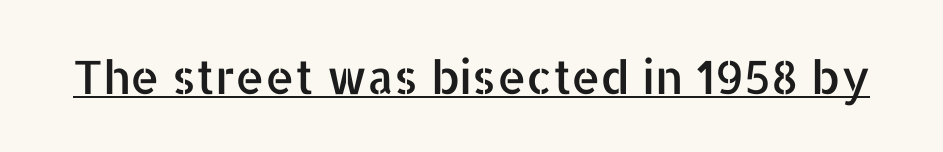
Unlike italic type, these characters show no tilt at all. The face used here appears with an underline applied. Words appear dense and cohesive because spacing is normal. Font category for this specimen: sans-serif.
